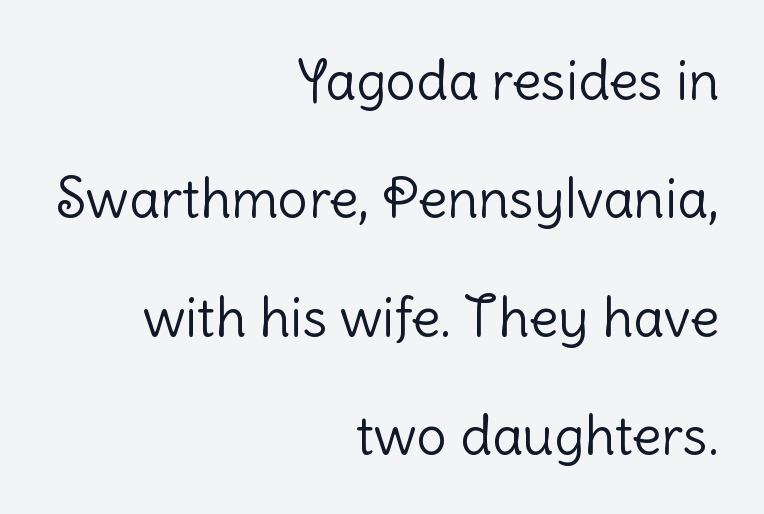
{"serif": "no", "italic": "no", "bold": "no", "weight": "light", "width": "normal", "stroke_contrast": "low", "x_height": "medium", "monospaced": "no", "underline": "no", "align": "right", "line_spacing": "loose", "line_spacing_ratio": 2.19, "letter_spacing": "normal", "letter_spacing_em": 0.0, "glyph_px": 54}
